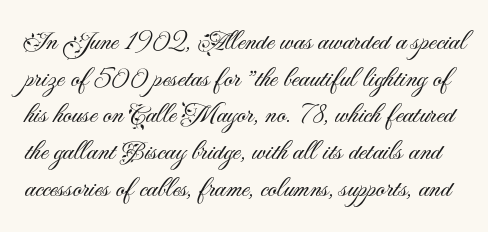
Q: Is the text bold? A: No.
Q: Is the text italic (slanted)? A: Yes.
Q: Is the typeface a serif or a sans-serif typeface? A: Sans-serif.
Q: Is the text underlined? A: No.
Q: Is the spacing between letters normal or unusually wide? A: Normal.
Q: Is the spacing between lines tight, normal or loose? A: Normal.
Q: Width (condensed, normal, or wide)? A: Normal.
Q: Stroke contrast? A: Medium.
Q: x-height? A: Small.
Q: Monospaced? A: No.
